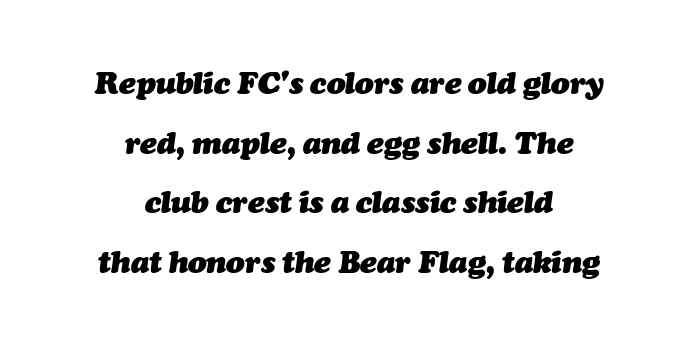
Q: Is the text bold? A: Yes.
Q: Is the text italic (slanted)? A: Yes, it leans right by about 7 degrees.
Q: Is the text underlined? A: No.
Q: How is the paragraph aligned? A: Centered.
Q: Is the spacing between letters normal or unusually wide? A: Normal.
Q: Is the spacing between lines tight, normal or loose? A: Loose.
Q: Width (condensed, normal, or wide)? A: Normal.
Q: Stroke contrast? A: Medium.
Q: x-height? A: Medium.
Q: Monospaced? A: No.
